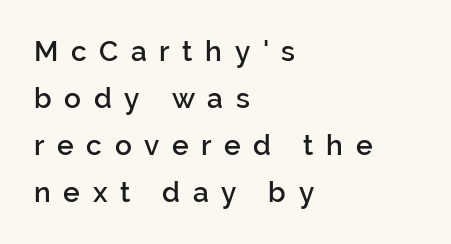
The image shows 28 px semibold sans-serif type, upright; set left-aligned, normal line spacing (1.68x), unusually wide letter spacing (+0.45 em), not underlined; low stroke contrast and a medium x-height.
